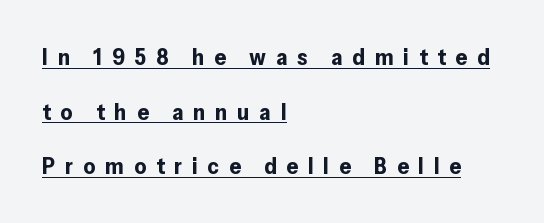
No italicization has been applied; the sample stays upright. How heavy is the stroke? Heavy — this is a bold. What stands out about the letter spacing? Its width — letters are far apart. Casual observation: everything's shoved over to the left. Compared with undecorated copy, this sample adds a rule below the words.
